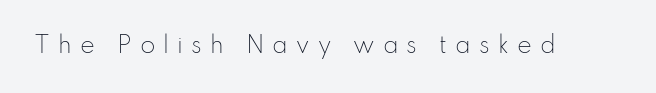
The image shows 22 px text type, upright; set unusually wide letter spacing (+0.37 em), not underlined.
